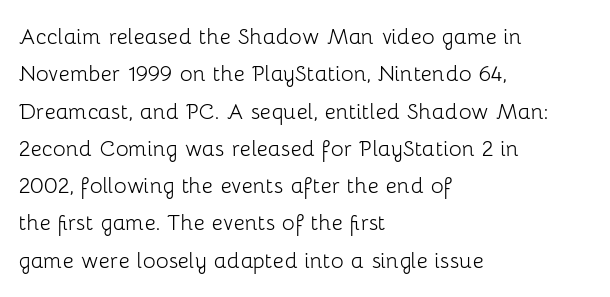
{"italic": "no", "bold": "no", "underline": "no", "align": "left", "line_spacing": "normal", "line_spacing_ratio": 1.38, "letter_spacing": "normal", "letter_spacing_em": 0.0, "glyph_px": 27}
